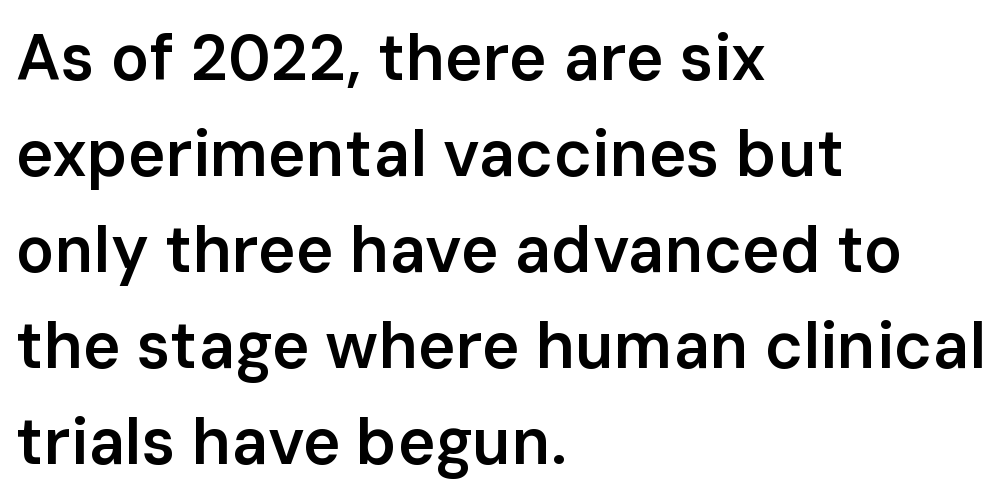
Q: Is the text bold? A: Semi-bold.
Q: Is the text italic (slanted)? A: No, it is upright.
Q: Is the typeface a serif or a sans-serif typeface? A: Sans-serif.
Q: Is the text underlined? A: No.
Q: How is the paragraph aligned? A: Left-aligned.
Q: Is the spacing between letters normal or unusually wide? A: Normal.
Q: Is the spacing between lines tight, normal or loose? A: Normal.
Q: Width (condensed, normal, or wide)? A: Normal.
Q: Stroke contrast? A: Low.
Q: x-height? A: Medium.
Q: Monospaced? A: No.
